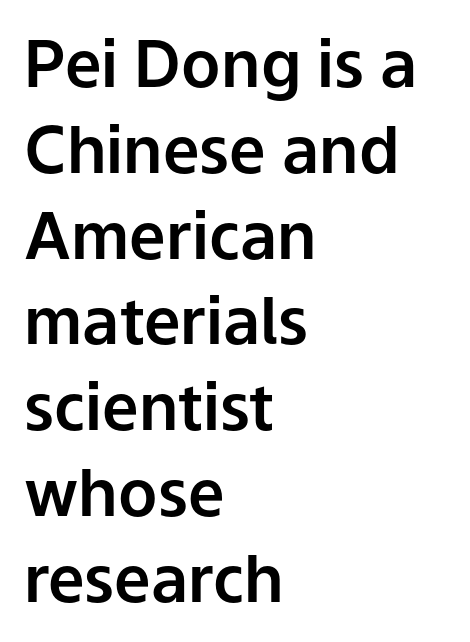
{"serif": "no", "italic": "no", "width": "normal", "stroke_contrast": "low", "x_height": "medium", "monospaced": "no", "underline": "no", "align": "left", "line_spacing": "normal", "line_spacing_ratio": 1.32, "letter_spacing": "normal", "letter_spacing_em": 0.0, "glyph_px": 65}
